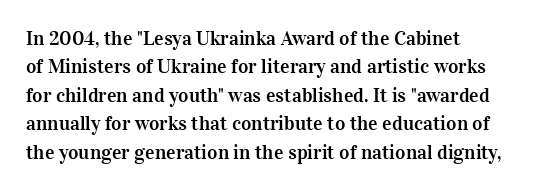
Q: Is the text italic (slanted)? A: No, it is upright.
Q: Is the text underlined? A: No.
Q: How is the paragraph aligned? A: Left-aligned.
Q: Is the spacing between letters normal or unusually wide? A: Normal.
Q: Is the spacing between lines tight, normal or loose? A: Normal.
